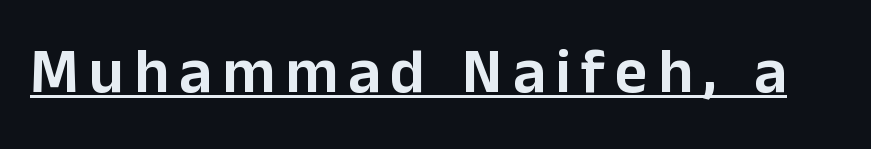
Q: Is the text italic (slanted)? A: No, it is upright.
Q: Is the typeface a serif or a sans-serif typeface? A: Sans-serif.
Q: Is the text underlined? A: Yes.
Q: Width (condensed, normal, or wide)? A: Normal.
Q: Stroke contrast? A: Low.
Q: x-height? A: Medium.
Q: Monospaced? A: No.
